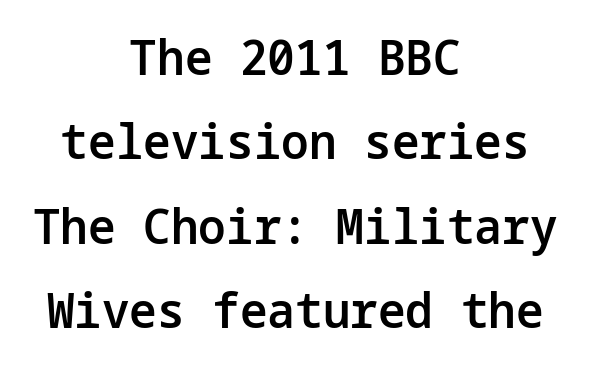
Q: Is the text bold? A: Semi-bold.
Q: Is the text italic (slanted)? A: No, it is upright.
Q: Is the typeface a serif or a sans-serif typeface? A: Sans-serif.
Q: Is the text underlined? A: No.
Q: How is the paragraph aligned? A: Centered.
Q: Is the spacing between letters normal or unusually wide? A: Normal.
Q: Width (condensed, normal, or wide)? A: Normal.
Q: Stroke contrast? A: Low.
Q: x-height? A: Medium.
